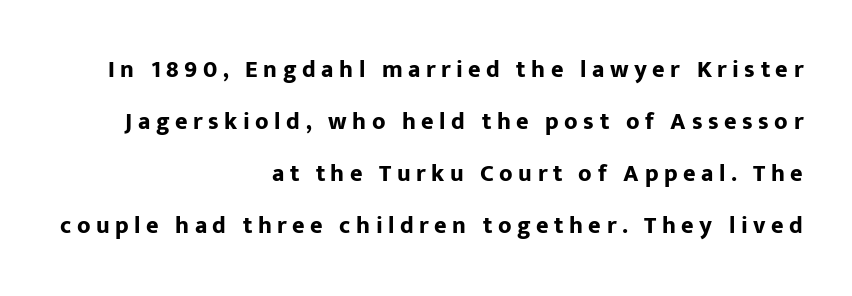
{"italic": "no", "bold": "yes", "underline": "no", "align": "right", "line_spacing": "loose", "line_spacing_ratio": 2.17, "letter_spacing": "wide", "letter_spacing_em": 0.23, "glyph_px": 24}
